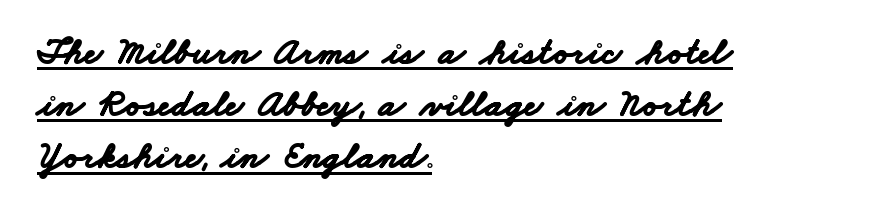
Compared with undecorated copy, this sample adds a rule below the words. Note the varied advance widths — an 'i' is clearly narrower than an 'm'. Caption: bold face, heavy strokes. Where is the straight margin? On the left. Baseline-to-baseline distance is the conventional proportion of letter height.
